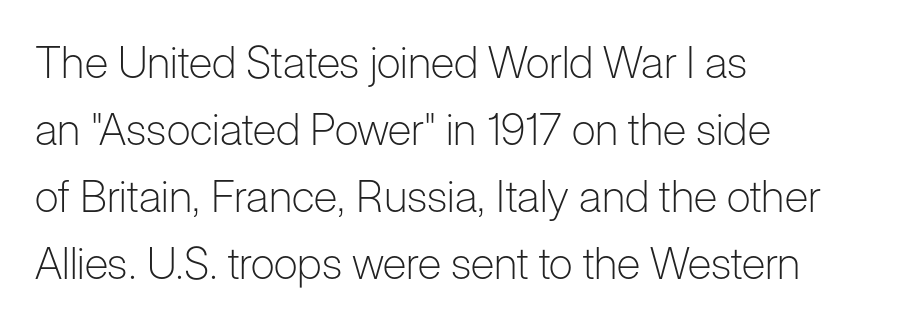
Unbolded letterforms with no extra heft. Check under the words: just untouched page. Do the characters align in a grid? No, the font is proportional. Reading down the block, your eye returns to a fixed left position each line. Notice how descenders clear the ascenders below comfortably — that's standard leading. Inter-character spacing is left at the font's built-in metrics.
